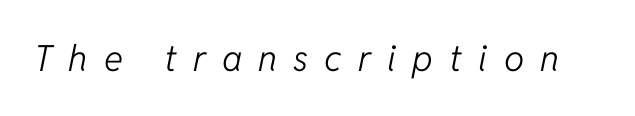
This reads as an unemphasized weight, regular at the heaviest. Spacing verdict: proportional, widths tailored to each character. Compared with ordinary roman type, these characters are visibly tilted. Each word looks stretched out because of the extra space between its letters. Letters rest on an invisible, unmarked baseline.
